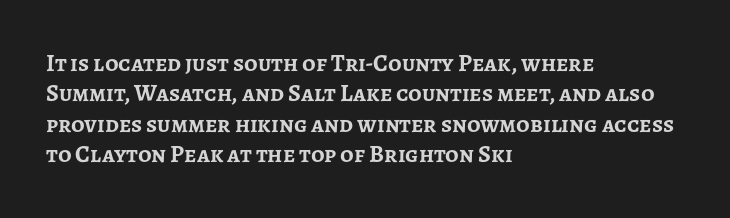
Q: Is the text bold? A: Yes.
Q: Is the text italic (slanted)? A: No, it is upright.
Q: Is the text underlined? A: No.
Q: How is the paragraph aligned? A: Left-aligned.
Q: Is the spacing between letters normal or unusually wide? A: Normal.
Q: Is the spacing between lines tight, normal or loose? A: Normal.
